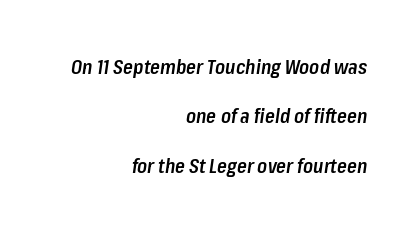
The space beneath each line is pristine and unruled. Each glyph is drawn with semibold strokes, heavier than normal yet not fully bold. It's the slanting kind of type. These lines stack with their right ends in a neat column.
